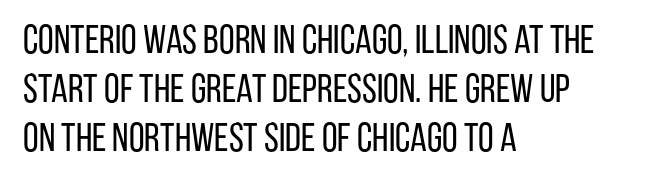
The image shows 40 px regular-weight, condensed sans-serif type, upright; set left-aligned, line spacing 1.22x, normal letter spacing, not underlined; low stroke contrast and a large x-height.
